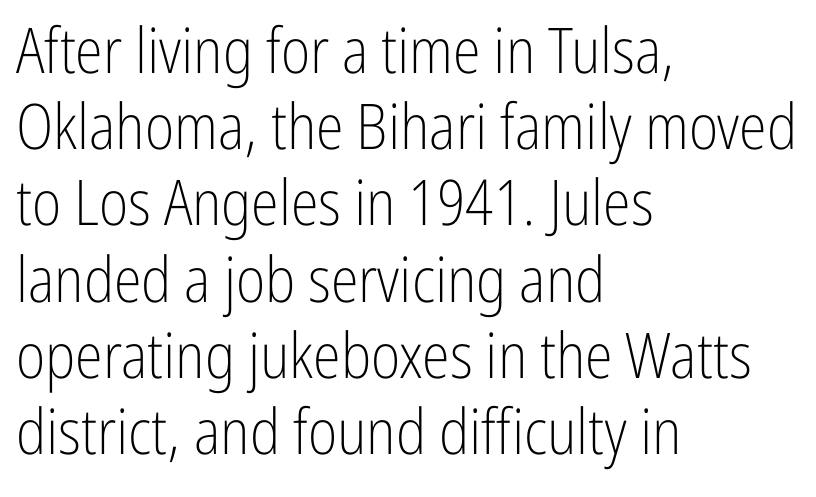
Q: Is the text bold? A: No.
Q: Is the text italic (slanted)? A: No, it is upright.
Q: Is the typeface a serif or a sans-serif typeface? A: Sans-serif.
Q: Is the text underlined? A: No.
Q: How is the paragraph aligned? A: Left-aligned.
Q: Is the spacing between letters normal or unusually wide? A: Normal.
Q: Width (condensed, normal, or wide)? A: Condensed.
Q: Stroke contrast? A: Low.
Q: x-height? A: Medium.
Q: Monospaced? A: No.
